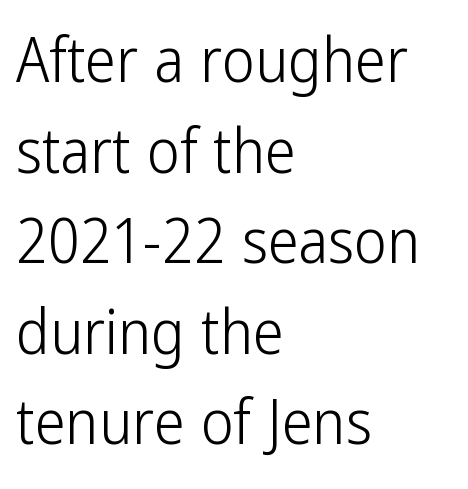
{"serif": "no", "italic": "no", "bold": "no", "weight": "light", "width": "condensed", "stroke_contrast": "low", "x_height": "medium", "monospaced": "no", "underline": "no", "align": "left", "line_spacing": "normal", "line_spacing_ratio": 1.46, "letter_spacing": "normal", "letter_spacing_em": 0.0, "glyph_px": 62}
